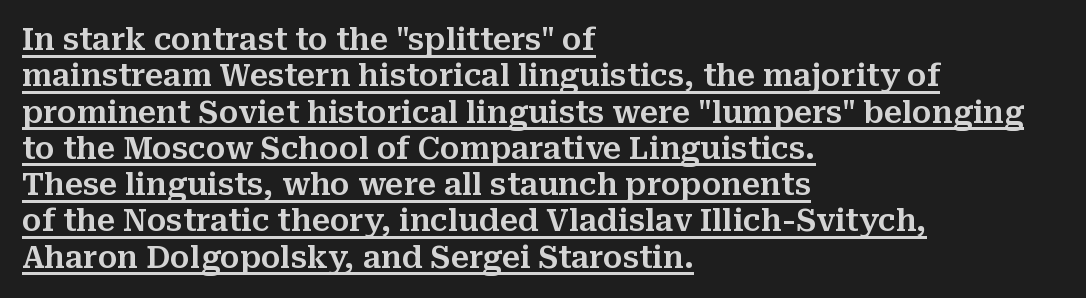
In CSS terms this would be text-align: left. Is there any slant? The stems are plumb. Words appear dense and cohesive because spacing is normal. A typographer would call this underscored text. Is this a fixed-width face? No — the glyphs have proportional, varying widths. The passage shown is typeset with a serif family.
